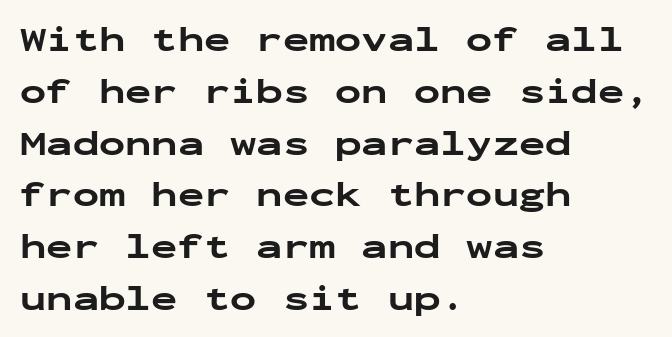
Q: Is the text bold? A: Yes.
Q: Is the text italic (slanted)? A: No, it is upright.
Q: Is the typeface a serif or a sans-serif typeface? A: Sans-serif.
Q: Is the text underlined? A: No.
Q: How is the paragraph aligned? A: Left-aligned.
Q: Is the spacing between letters normal or unusually wide? A: Normal.
Q: Is the spacing between lines tight, normal or loose? A: Normal.
Q: Width (condensed, normal, or wide)? A: Wide.
Q: Stroke contrast? A: Low.
Q: x-height? A: Medium.
Q: Monospaced? A: Yes.
